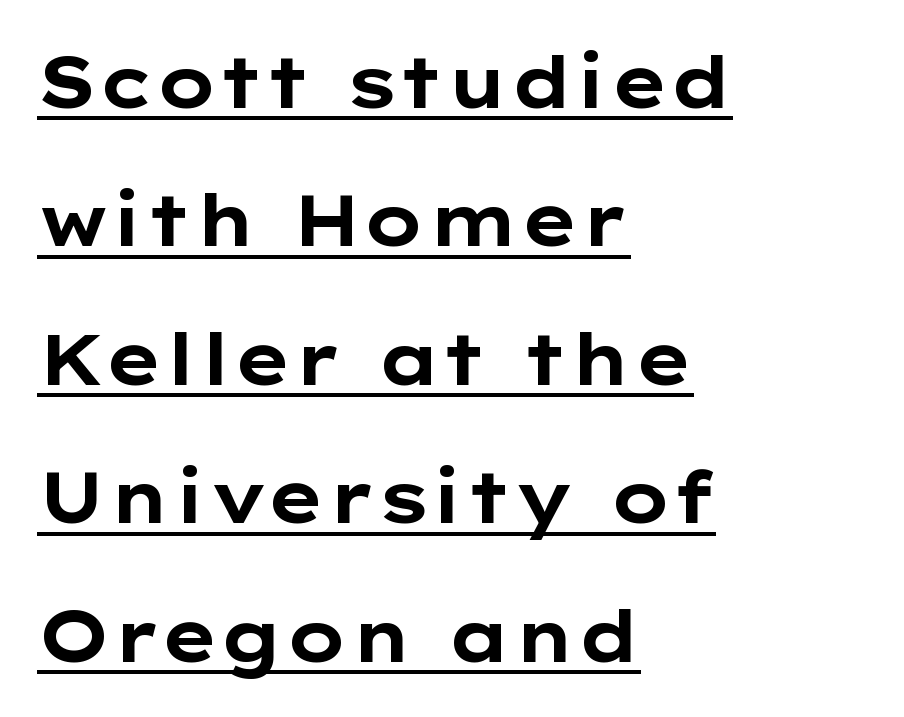
{"serif": "no", "italic": "no", "bold": "yes", "weight": "bold", "width": "wide", "stroke_contrast": "low", "x_height": "medium", "monospaced": "no", "underline": "yes", "align": "left", "line_spacing": "loose", "line_spacing_ratio": 1.95, "letter_spacing": "normal", "letter_spacing_em": 0.0, "glyph_px": 71}
